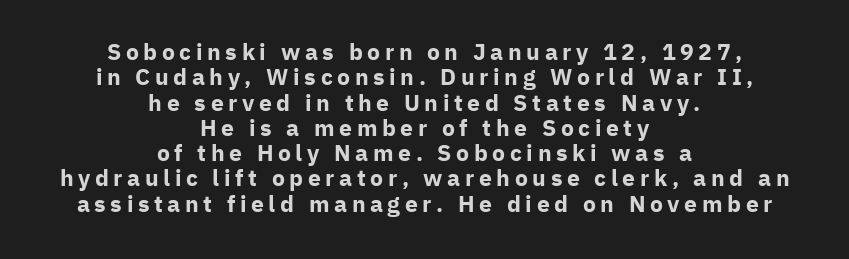
Q: Is the text bold? A: Yes.
Q: Is the text italic (slanted)? A: No, it is upright.
Q: Is the text underlined? A: No.
Q: How is the paragraph aligned? A: Centered.
Q: Is the spacing between letters normal or unusually wide? A: Unusually wide.
Q: Is the spacing between lines tight, normal or loose? A: Tight.
